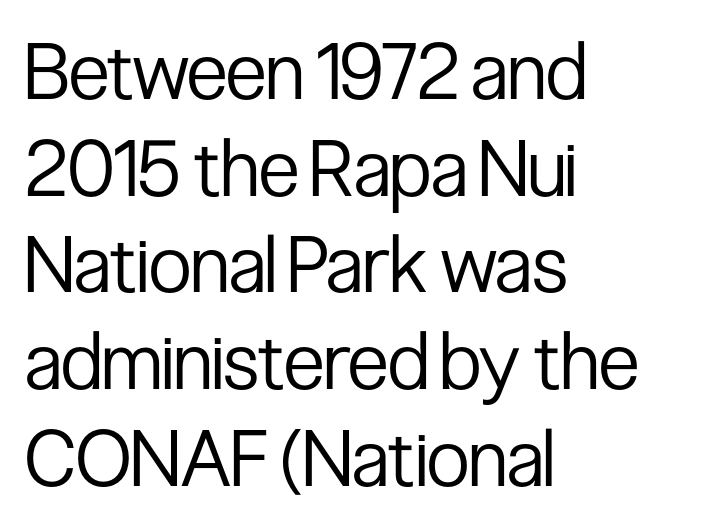
The image shows 78 px regular-weight, condensed sans-serif type, upright; set left-aligned, line spacing 1.24x, normal letter spacing, not underlined; low stroke contrast and a medium x-height.
